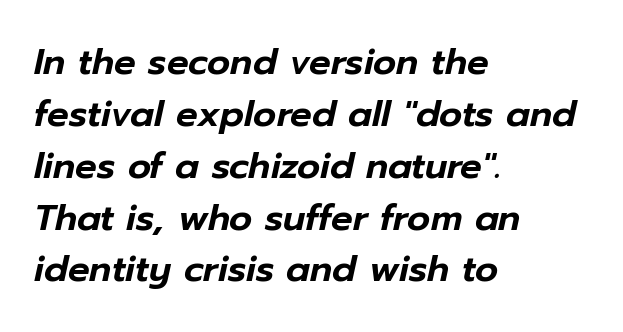
Q: Is the text italic (slanted)? A: Yes, it leans right by about 12 degrees.
Q: Is the text underlined? A: No.
Q: How is the paragraph aligned? A: Left-aligned.
Q: Is the spacing between letters normal or unusually wide? A: Normal.
Q: Is the spacing between lines tight, normal or loose? A: Normal.
Q: Width (condensed, normal, or wide)? A: Normal.
Q: Stroke contrast? A: Low.
Q: x-height? A: Medium.
Q: Monospaced? A: No.
